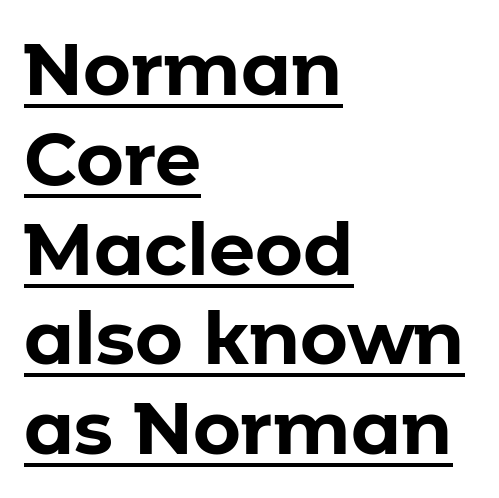
The face used here is proportionally spaced, like ordinary book or web type. The font family rendered here belongs to the sans-serif group. The type is set solid horizontally, with unmodified tracking. The lettering is marked with a stroke running underneath it. Each line starts at the same left margin while the right side varies.
